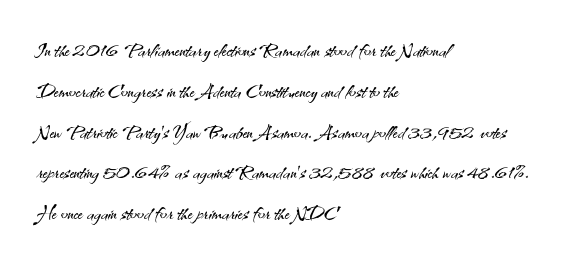
{"bold": "no", "underline": "no", "align": "left", "line_spacing": "normal", "line_spacing_ratio": 1.57, "letter_spacing": "normal", "letter_spacing_em": 0.0, "glyph_px": 26}
